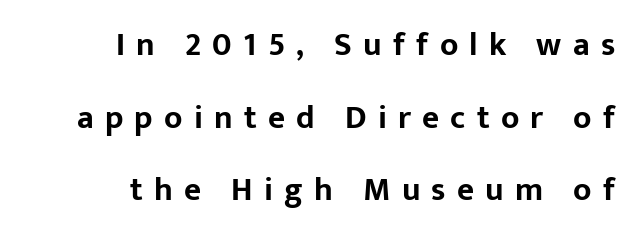
Here the glyphs are tracked loosely, breaking word shapes into spaced letters. Widely set lines give the paragraph a tall, airy silhouette. Alignment: flush right. I'd describe the lettering as bold — thick and assertive. Only glyphs here, with clear space below each row.
